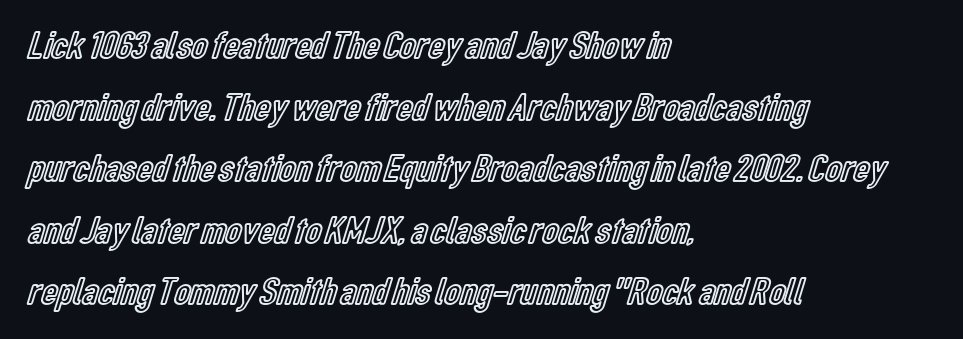
Descenders are the only things crossing below the line. Think of a printed novel: that variable character pitch is what you see here. This sample uses plain, unmodified letter spacing. The rendering uses a moderate line-height, typical for paragraphs.
